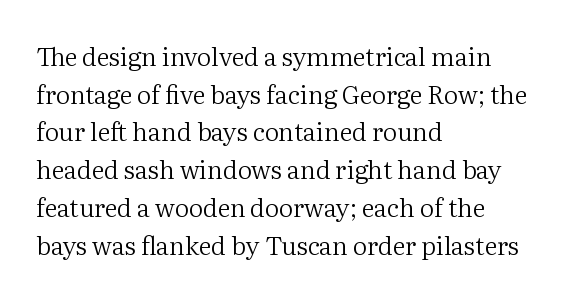
Q: Is the text bold? A: No.
Q: Is the text italic (slanted)? A: No, it is upright.
Q: Is the text underlined? A: No.
Q: How is the paragraph aligned? A: Left-aligned.
Q: Is the spacing between letters normal or unusually wide? A: Normal.
Q: Is the spacing between lines tight, normal or loose? A: Normal.
